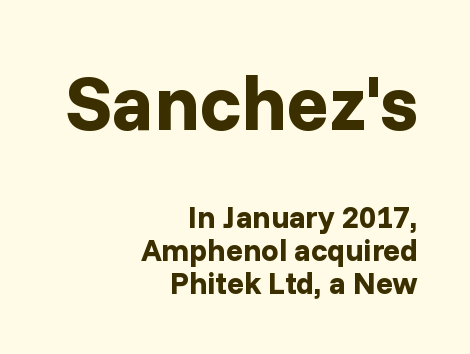
The image shows 78 px bold sans-serif type, upright; set right-aligned, tight line spacing (1.06x), normal letter spacing, not underlined; the first (top) block is 2.52x larger; low stroke contrast and a medium x-height.
